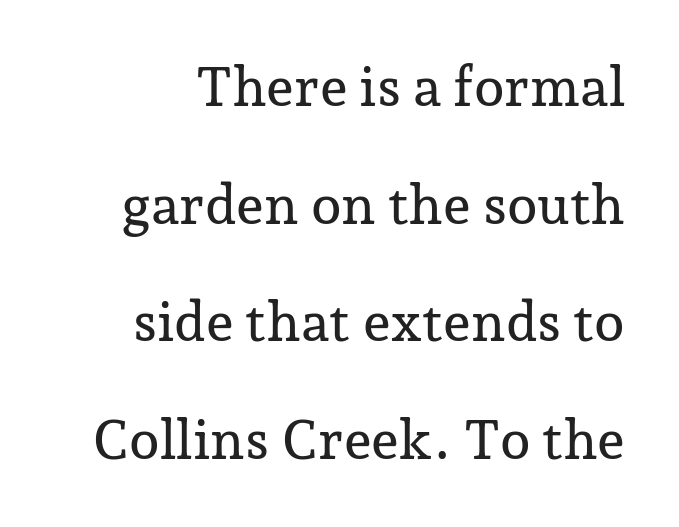
Q: Is the text italic (slanted)? A: No, it is upright.
Q: Is the typeface a serif or a sans-serif typeface? A: Serif.
Q: Is the text underlined? A: No.
Q: Is the spacing between letters normal or unusually wide? A: Normal.
Q: Is the spacing between lines tight, normal or loose? A: Loose.
Q: Width (condensed, normal, or wide)? A: Normal.
Q: Stroke contrast? A: Low.
Q: x-height? A: Medium.
Q: Monospaced? A: No.
